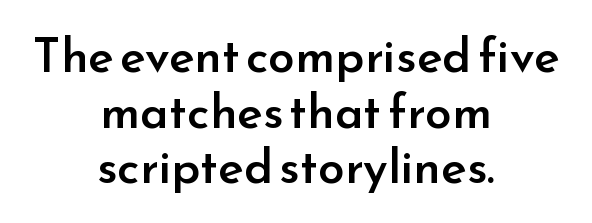
The image shows 48 px semibold sans-serif type, upright; set centered, line spacing 1.16x, normal letter spacing, not underlined; low stroke contrast and a small x-height.
